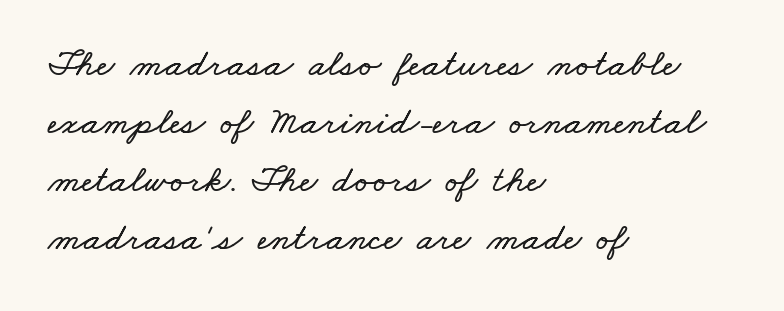
The baseline area is clear. A student would call this left alignment; a typographer would say flush left, rag right. The letters advance in unequal steps, a hallmark of proportional type. Nobody touched the tracking dial on this one. Rows of type keep a routine distance in the vertical direction.
